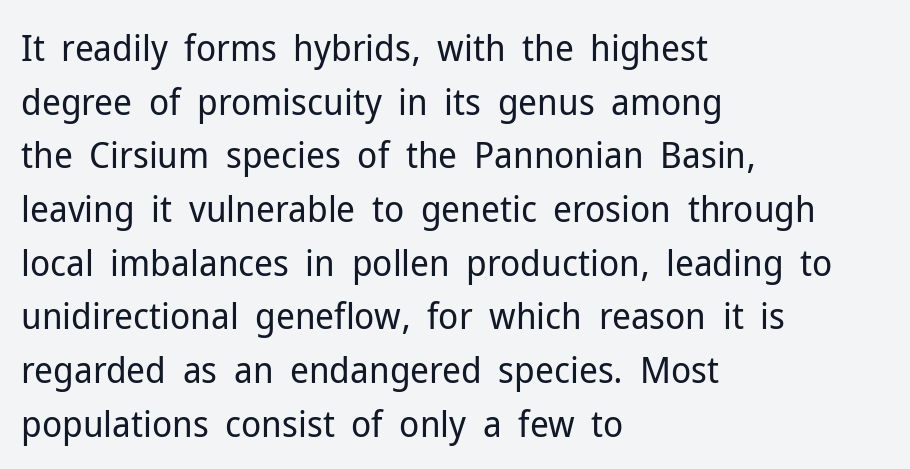
{"serif": "no", "italic": "no", "bold": "no", "weight": "regular", "width": "normal", "stroke_contrast": "low", "x_height": "medium", "monospaced": "no", "underline": "no", "align": "left", "line_spacing": "normal", "line_spacing_ratio": 1.45, "letter_spacing": "normal", "letter_spacing_em": 0.0, "glyph_px": 37}
